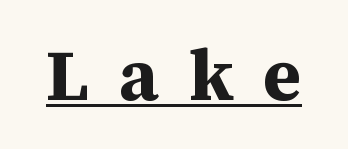
{"serif": "yes", "italic": "no", "bold": "yes", "weight": "bold", "width": "normal", "stroke_contrast": "medium", "x_height": "medium", "monospaced": "no", "underline": "yes", "letter_spacing": "wide", "letter_spacing_em": 0.41, "glyph_px": 72}
